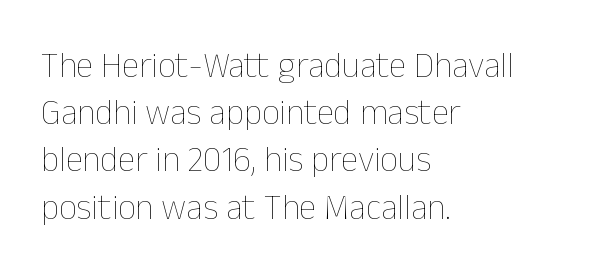
Q: Is the text bold? A: No.
Q: Is the text italic (slanted)? A: No, it is upright.
Q: Is the text underlined? A: No.
Q: How is the paragraph aligned? A: Left-aligned.
Q: Is the spacing between letters normal or unusually wide? A: Normal.
Q: Is the spacing between lines tight, normal or loose? A: Normal.
Q: Width (condensed, normal, or wide)? A: Normal.
Q: Stroke contrast? A: Low.
Q: x-height? A: Medium.
Q: Monospaced? A: No.
